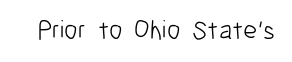
{"italic": "no", "bold": "no", "underline": "no", "letter_spacing": "normal", "letter_spacing_em": 0.0, "glyph_px": 27}
